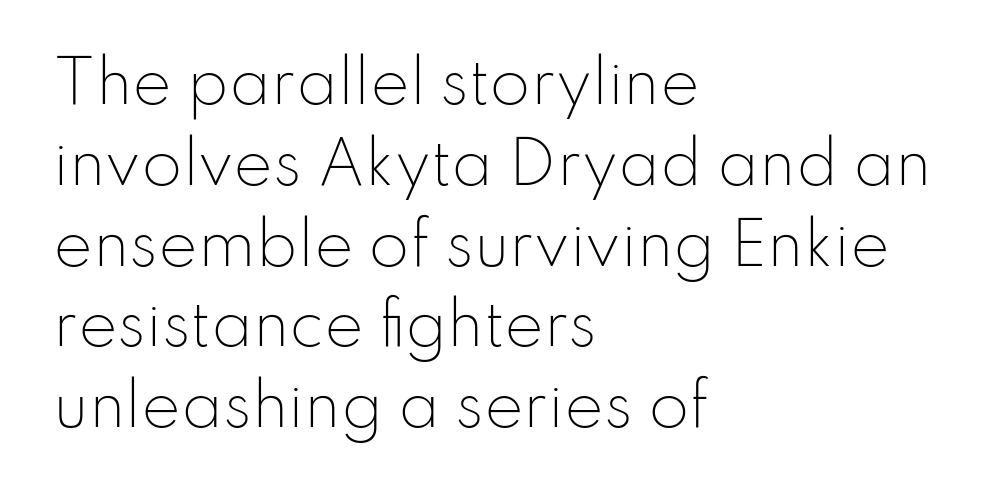
{"serif": "no", "italic": "no", "bold": "no", "weight": "light", "width": "normal", "stroke_contrast": "low", "x_height": "small", "monospaced": "no", "underline": "no", "align": "left", "line_spacing": "normal", "line_spacing_ratio": 1.37, "letter_spacing": "normal", "letter_spacing_em": 0.0, "glyph_px": 59}
